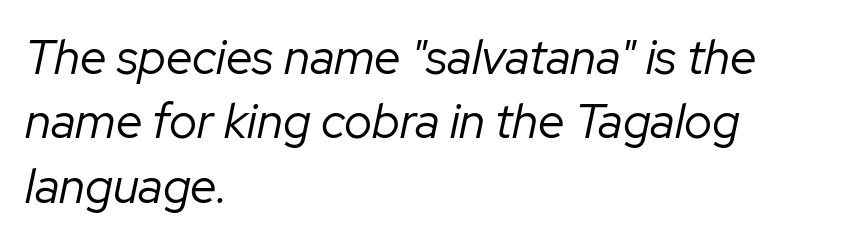
{"italic": "yes", "lean": "right", "slant_degrees": 12, "bold": "no", "weight": "regular", "width": "normal", "stroke_contrast": "low", "x_height": "medium", "monospaced": "no", "underline": "no", "align": "left", "line_spacing": "normal", "line_spacing_ratio": 1.34, "letter_spacing": "normal", "letter_spacing_em": 0.0, "glyph_px": 48}
